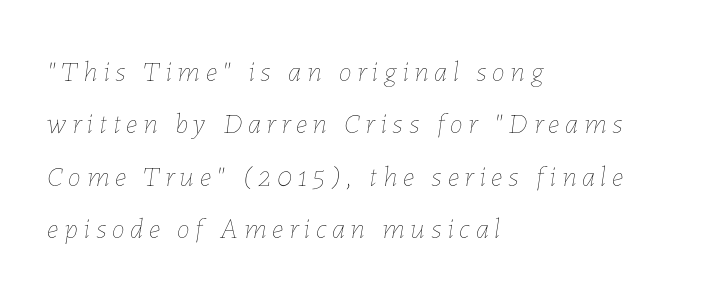
{"italic": "yes", "lean": "right", "slant_degrees": 7, "bold": "no", "weight": "thin", "width": "normal", "stroke_contrast": "low", "x_height": "medium", "monospaced": "no", "underline": "no", "align": "left", "line_spacing_ratio": 1.81, "letter_spacing": "wide", "letter_spacing_em": 0.2, "glyph_px": 29}
